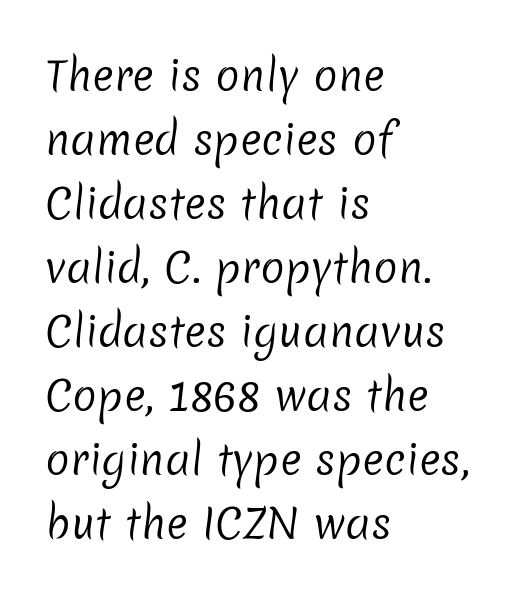
Heaviness? Minimal to ordinary, like unemphasized prose. No extra tracking has been applied to these lines. Unlike a traditional serif, this face leaves its strokes unadorned. You could not count columns in this text — the font is proportionally spaced. The zone under the glyphs is completely vacant.
